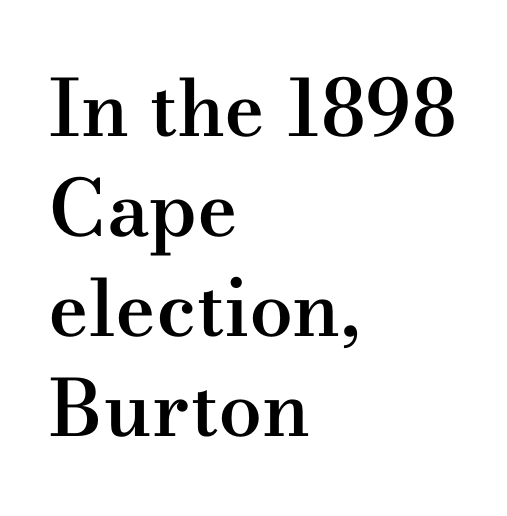
The image shows 78 px semibold, wide serif type, upright; set left-aligned, normal line spacing (1.28x), normal letter spacing, not underlined; medium stroke contrast and a small x-height.
